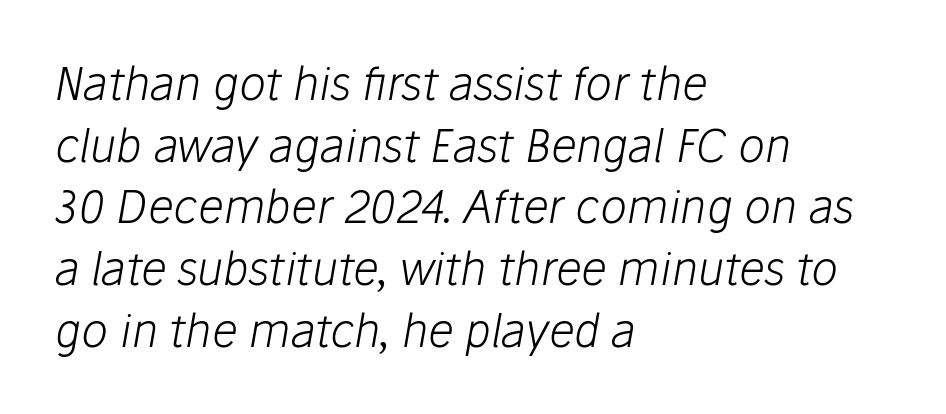
{"italic": "yes", "lean": "right", "slant_degrees": 10, "bold": "no", "weight": "light", "width": "normal", "stroke_contrast": "low", "x_height": "medium", "monospaced": "no", "underline": "no", "align": "left", "line_spacing": "normal", "line_spacing_ratio": 1.37, "letter_spacing": "normal", "letter_spacing_em": 0.0, "glyph_px": 45}
